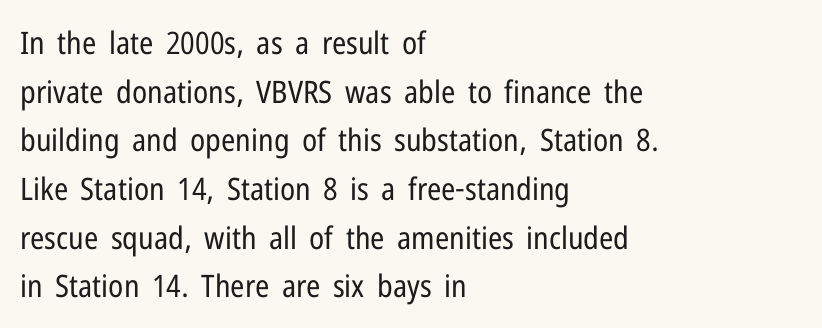
Q: Is the text bold? A: No.
Q: Is the text italic (slanted)? A: No, it is upright.
Q: Is the typeface a serif or a sans-serif typeface? A: Sans-serif.
Q: Is the text underlined? A: No.
Q: How is the paragraph aligned? A: Left-aligned.
Q: Is the spacing between letters normal or unusually wide? A: Normal.
Q: Is the spacing between lines tight, normal or loose? A: Normal.
Q: Width (condensed, normal, or wide)? A: Condensed.
Q: Stroke contrast? A: Low.
Q: x-height? A: Medium.
Q: Monospaced? A: No.
